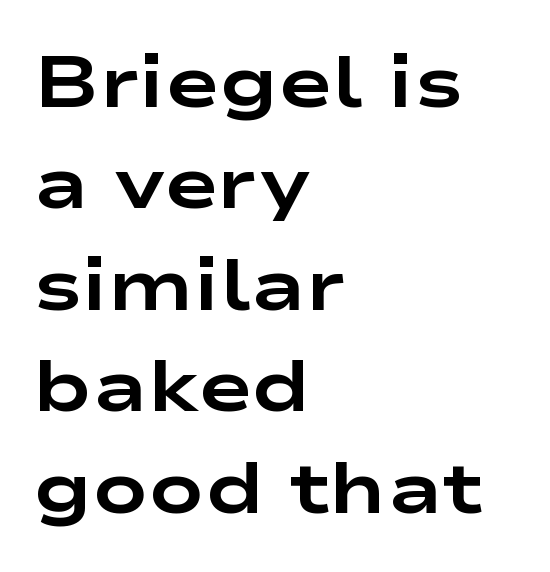
The image shows 73 px bold, wide sans-serif type, upright; set left-aligned, normal line spacing (1.39x), normal letter spacing, not underlined; low stroke contrast and a medium x-height.
